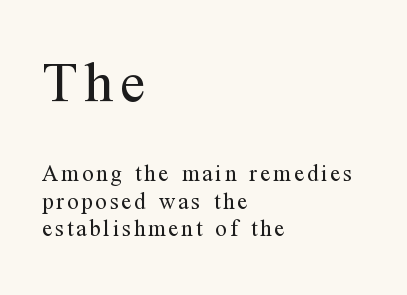
Q: Is the text bold? A: No.
Q: Is the text italic (slanted)? A: No, it is upright.
Q: Is the typeface a serif or a sans-serif typeface? A: Serif.
Q: Is the text underlined? A: No.
Q: How is the paragraph aligned? A: Left-aligned.
Q: Which block of text is set in a larger size, the first (top) or the second (bottom)? A: The first (top) one.
Q: Width (condensed, normal, or wide)? A: Normal.
Q: Stroke contrast? A: Medium.
Q: x-height? A: Medium.
Q: Monospaced? A: No.
